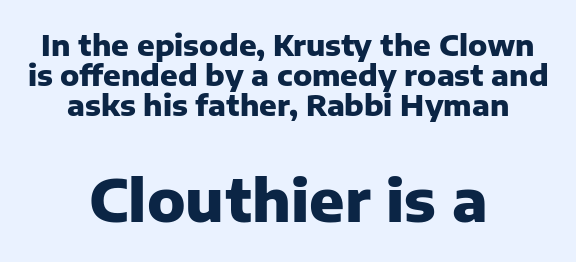
{"serif": "no", "italic": "no", "bold": "yes", "weight": "heavy", "width": "normal", "stroke_contrast": "low", "x_height": "medium", "monospaced": "no", "underline": "no", "align": "center", "line_spacing": "tight", "line_spacing_ratio": 1.03, "letter_spacing": "normal", "letter_spacing_em": 0.0, "larger_block": "second", "size_ratio": 2.0, "glyph_px": 58}
